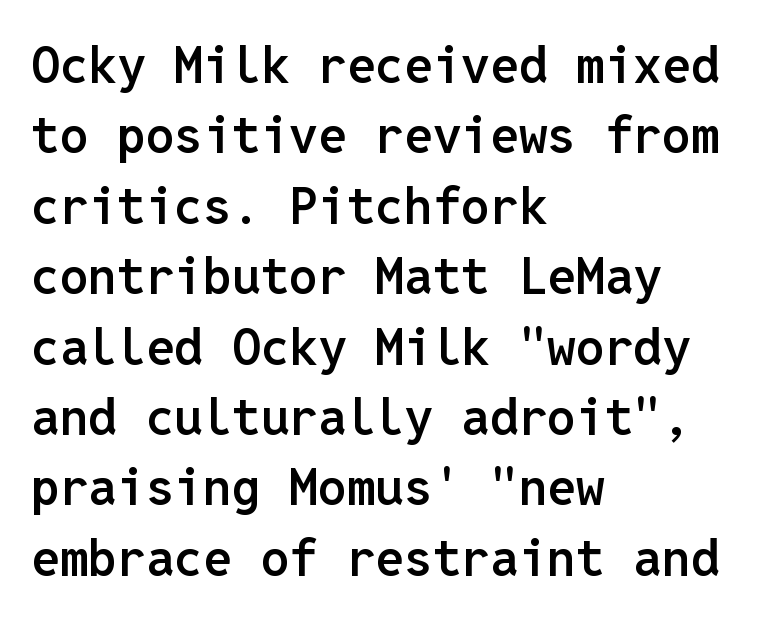
The image shows 51 px semibold sans-serif type, upright, monospaced; set left-aligned, normal line spacing (1.38x), normal letter spacing, not underlined; low stroke contrast and a medium x-height.
